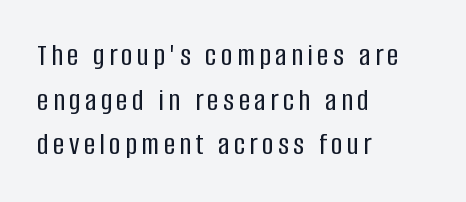
The image shows 31 px condensed sans-serif type, upright; set left-aligned, normal line spacing (1.44x), not underlined; low stroke contrast and a large x-height.
